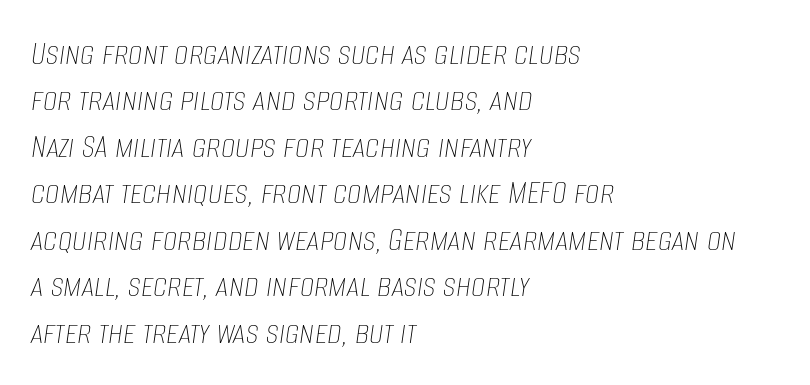
Leading: standard. Counters stay open thanks to moderate or lighter strokes. Words appear dense and cohesive because spacing is normal. No word sits above an underline. The lines in this sample share a left origin and differ only in where they stop. The text carries the slant typical of an italic or oblique font.
